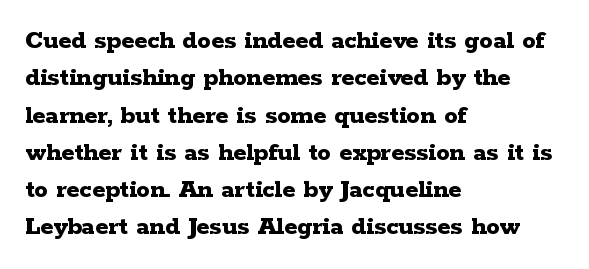
It's the straight-up-and-down kind of type. The lines are quadded left. Letter spacing: default. Rule under the text: the space is simply empty. The space between consecutive lines is moderate. Notice how thick the strokes are: this is what a full bold looks like.
